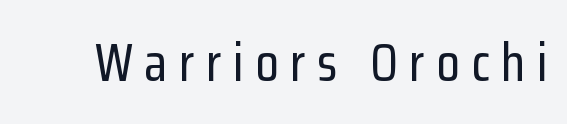
The specimen reads as upright at a glance. You could not count columns in this text — the font is proportionally spaced. The space beneath each line is pristine and unruled. The face used here is rendered with a markedly widened letterfit.
